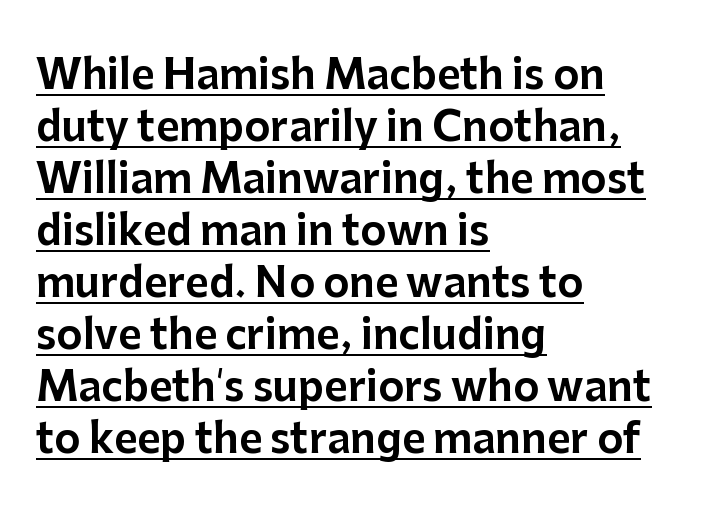
Q: Is the text italic (slanted)? A: No, it is upright.
Q: Is the typeface a serif or a sans-serif typeface? A: Sans-serif.
Q: Is the text underlined? A: Yes.
Q: How is the paragraph aligned? A: Left-aligned.
Q: Is the spacing between letters normal or unusually wide? A: Normal.
Q: Is the spacing between lines tight, normal or loose? A: Normal.
Q: Width (condensed, normal, or wide)? A: Normal.
Q: Stroke contrast? A: Low.
Q: x-height? A: Medium.
Q: Monospaced? A: No.
